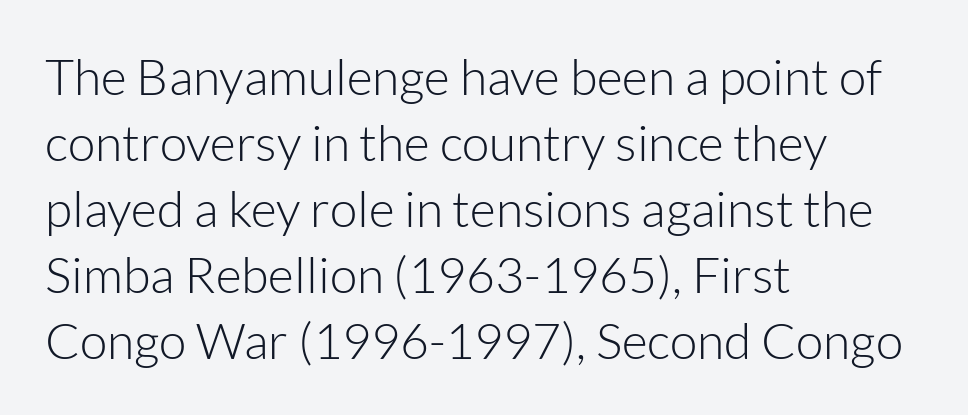
Stem width sits at or under what a default text font uses. You could not count columns in this text — the font is proportionally spaced. The type sits square on the baseline with zero lean. The type family on display is of the sans-serif kind. Does extra space separate the letters? No, they use regular spacing. Teacher's note: observe the even left margin — that is flush-left alignment.
